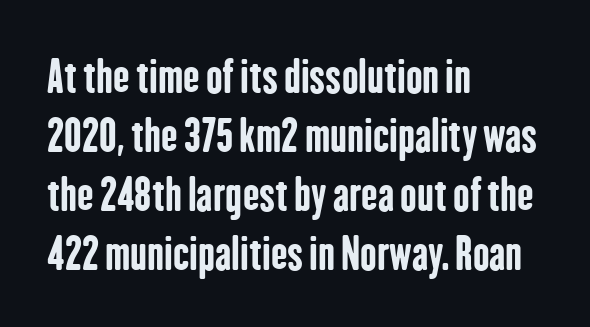
{"serif": "no", "italic": "no", "bold": "yes", "weight": "bold", "width": "condensed", "stroke_contrast": "low", "x_height": "medium", "monospaced": "no", "underline": "no", "align": "left", "line_spacing": "normal", "line_spacing_ratio": 1.34, "letter_spacing": "normal", "letter_spacing_em": 0.0, "glyph_px": 44}
